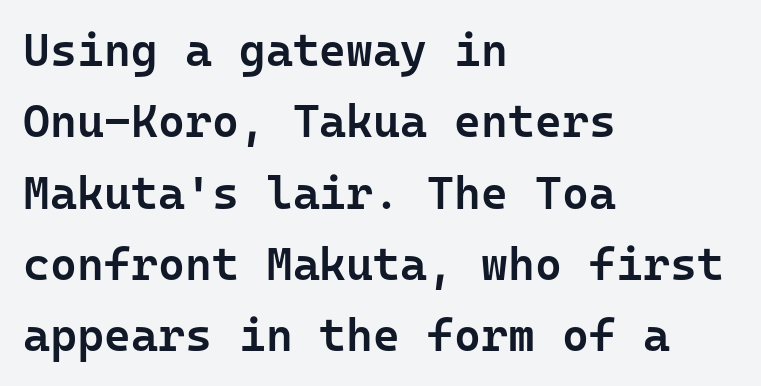
{"serif": "no", "italic": "no", "bold": "semi", "weight": "semibold", "width": "normal", "stroke_contrast": "low", "x_height": "medium", "monospaced": "yes", "underline": "no", "align": "left", "line_spacing": "normal", "line_spacing_ratio": 1.55, "letter_spacing": "normal", "letter_spacing_em": 0.0, "glyph_px": 46}
